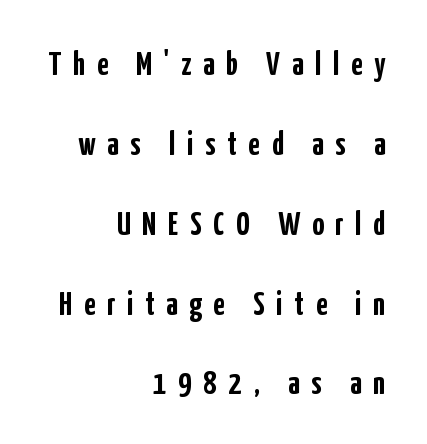
{"serif": "no", "italic": "no", "bold": "yes", "weight": "semibold", "width": "condensed", "stroke_contrast": "low", "x_height": "medium", "monospaced": "no", "underline": "no", "align": "right", "line_spacing": "loose", "line_spacing_ratio": 2.42, "letter_spacing": "wide", "letter_spacing_em": 0.36, "glyph_px": 33}
